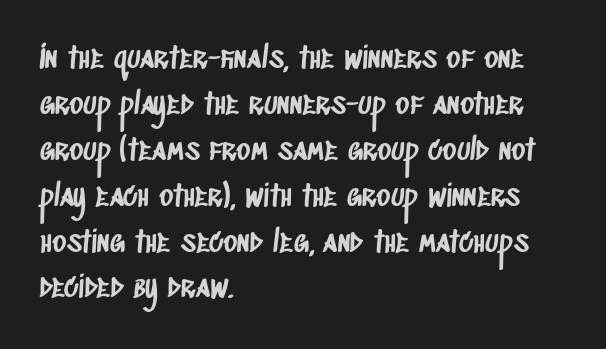
Line spacing here is normal. Any mark beneath the type? The region is blank. Is the letter spacing exaggerated? No — it looks like the ordinary default. The characters display no serif detailing; their extremities are plain.
